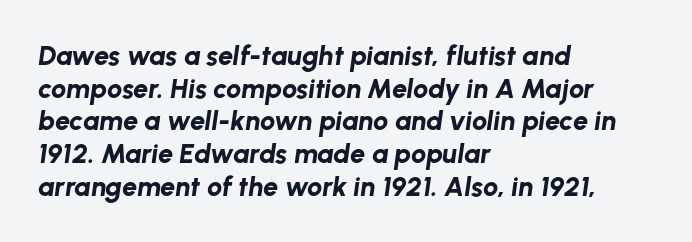
The image shows 27 px bold type, italic (leaning right); set left-aligned, line spacing 1.21x, normal letter spacing, not underlined.
